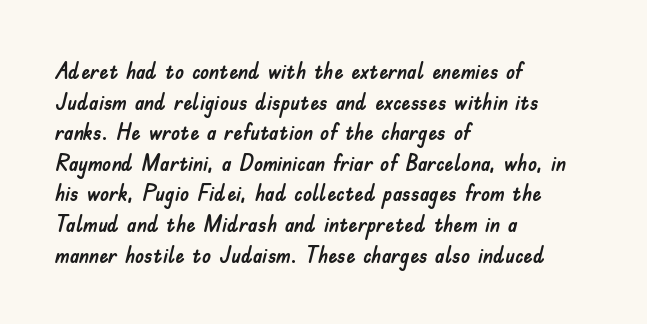
The image shows 23 px text type; set left-aligned, normal line spacing (1.33x), normal letter spacing, not underlined.
